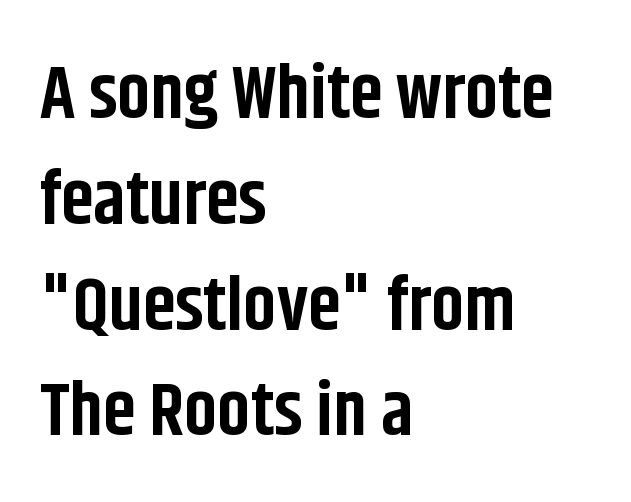
Short note: letters normally spaced. The ragged edge is on the right, which tells us the setting is flush left. Honestly, there is no underline to notice here at all. Each letter keeps its own natural width here, so spacing adapts to shape. The face used here is a sans, in the tradition of grotesques and geometrics.
